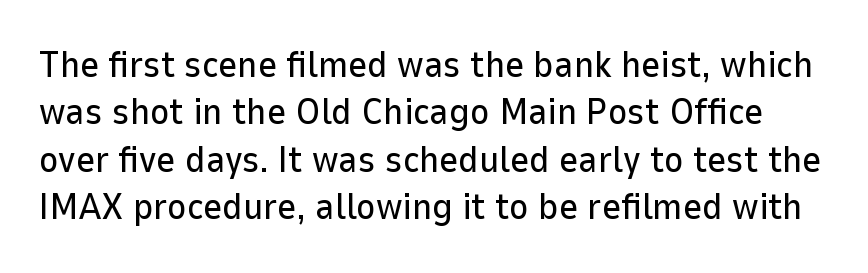
{"serif": "no", "italic": "no", "width": "normal", "stroke_contrast": "low", "x_height": "medium", "monospaced": "no", "underline": "no", "line_spacing": "normal", "line_spacing_ratio": 1.28, "letter_spacing": "normal", "letter_spacing_em": 0.0, "glyph_px": 37}
